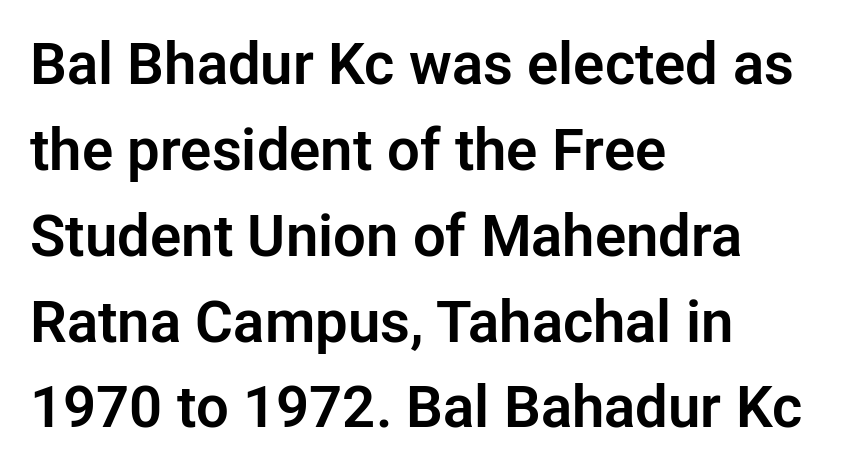
{"serif": "no", "italic": "no", "width": "normal", "stroke_contrast": "low", "x_height": "medium", "monospaced": "no", "underline": "no", "align": "left", "line_spacing": "normal", "line_spacing_ratio": 1.48, "letter_spacing": "normal", "letter_spacing_em": 0.0, "glyph_px": 58}
